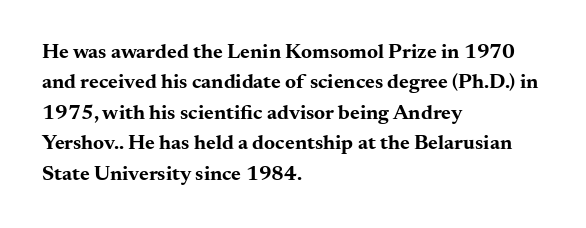
The image shows 21 px bold type, upright; set left-aligned, normal line spacing (1.45x), normal letter spacing, not underlined.
